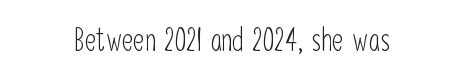
The image shows 31 px light, condensed sans-serif type, upright; set centered, normal letter spacing, not underlined; low stroke contrast and a medium x-height.
